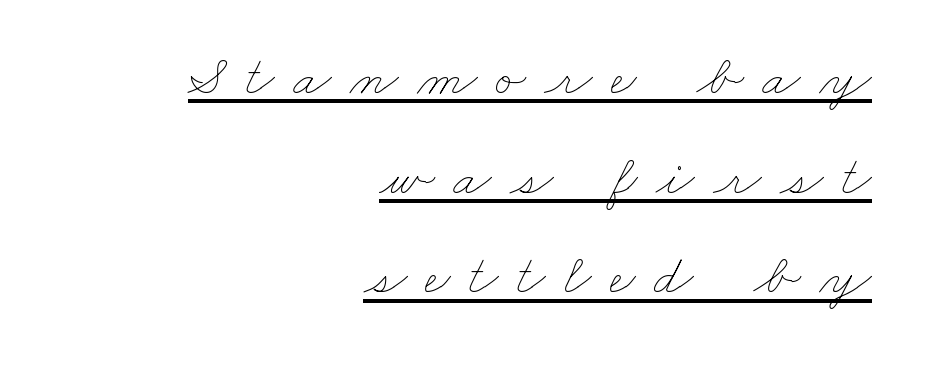
The image shows 56 px thin, wide type; set right-aligned, line spacing 1.78x, unusually wide letter spacing (+0.33 em), underlined; low stroke contrast and a small x-height.
